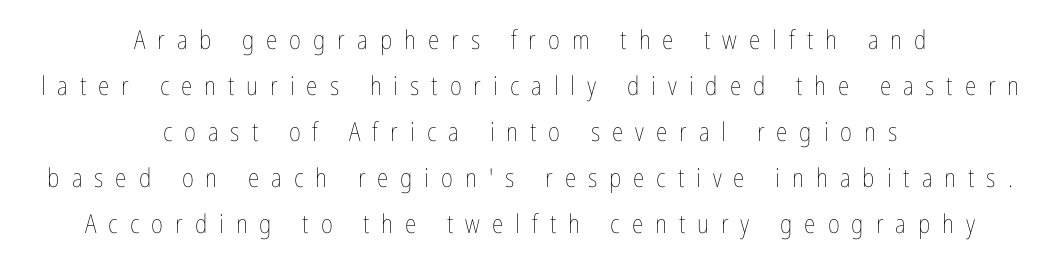
Q: Is the text bold? A: No.
Q: Is the text italic (slanted)? A: No, it is upright.
Q: Is the text underlined? A: No.
Q: How is the paragraph aligned? A: Centered.
Q: Is the spacing between letters normal or unusually wide? A: Unusually wide.
